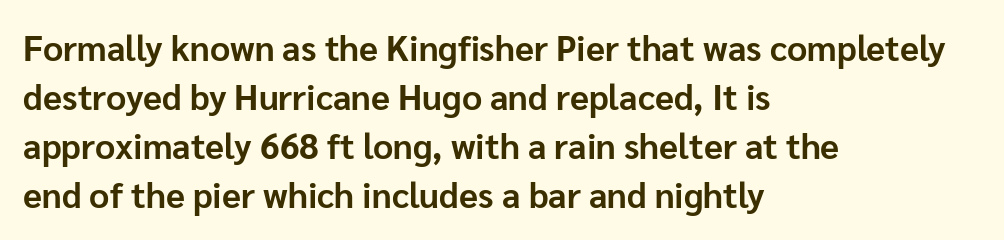
The image shows 35 px bold sans-serif type, upright; set left-aligned, normal line spacing (1.4x), normal letter spacing, not underlined; low stroke contrast and a medium x-height.
